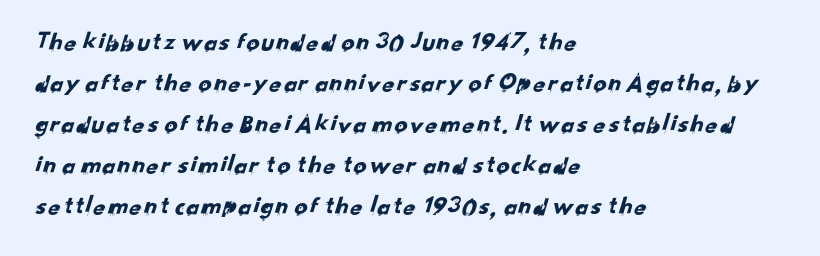
{"underline": "no", "align": "left", "line_spacing": "normal", "line_spacing_ratio": 1.58, "letter_spacing": "normal", "letter_spacing_em": 0.0, "glyph_px": 26}
